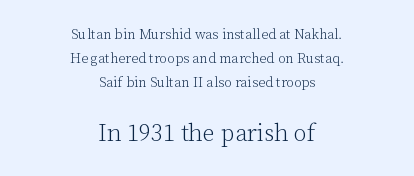
Q: Is the text bold? A: No.
Q: Is the text italic (slanted)? A: No, it is upright.
Q: Is the text underlined? A: No.
Q: How is the paragraph aligned? A: Centered.
Q: Is the spacing between letters normal or unusually wide? A: Normal.
Q: Which block of text is set in a larger size, the first (top) or the second (bottom)? A: The second (bottom) one.
